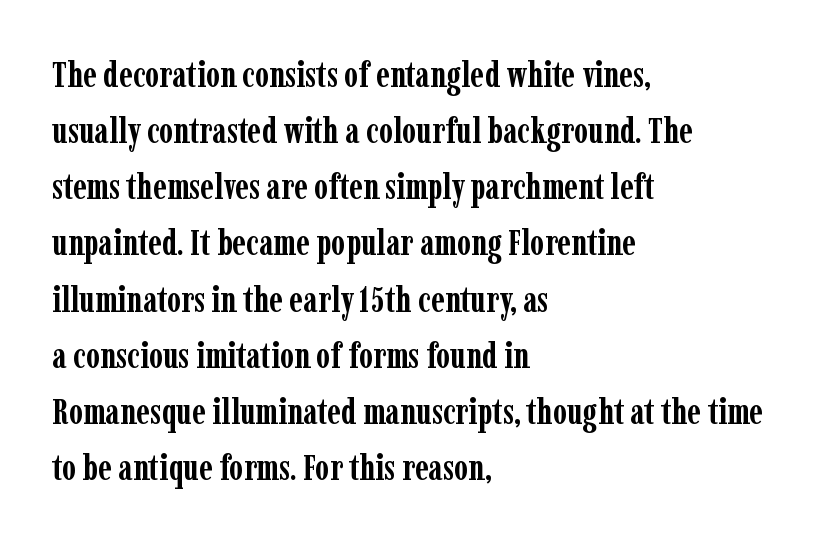
{"serif": "yes", "italic": "no", "bold": "yes", "weight": "semibold", "width": "condensed", "stroke_contrast": "low", "x_height": "medium", "monospaced": "no", "underline": "no", "align": "left", "line_spacing": "normal", "line_spacing_ratio": 1.56, "letter_spacing": "normal", "letter_spacing_em": 0.0, "glyph_px": 36}
